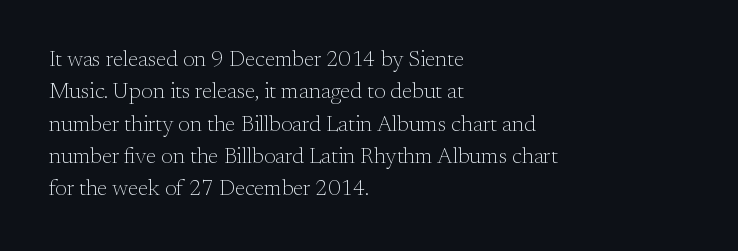
{"italic": "no", "bold": "no", "underline": "no", "align": "left", "line_spacing": "normal", "line_spacing_ratio": 1.47, "letter_spacing": "normal", "letter_spacing_em": 0.0, "glyph_px": 22}
